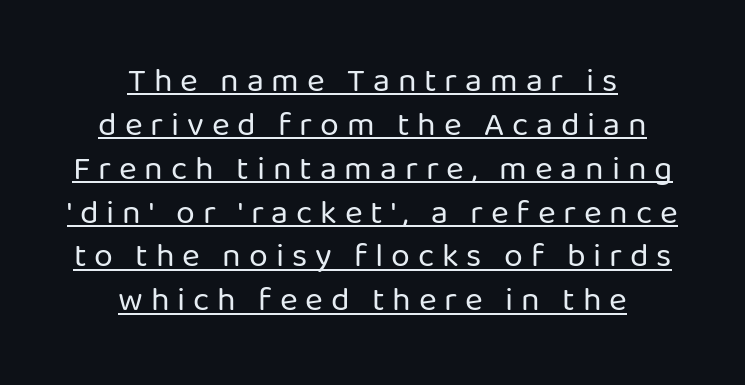
Here the glyphs are tracked loosely, breaking word shapes into spaced letters. Every row of glyphs is offset so its center matches the block's center. The text was rendered using a sans face with plain stroke endings. Quick note: interline space is typical.
